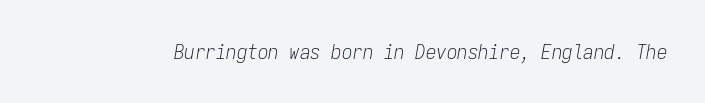
{"italic": "yes", "lean": "right", "slant_degrees": 9, "bold": "no", "underline": "no", "letter_spacing": "normal", "letter_spacing_em": 0.0, "glyph_px": 21}
